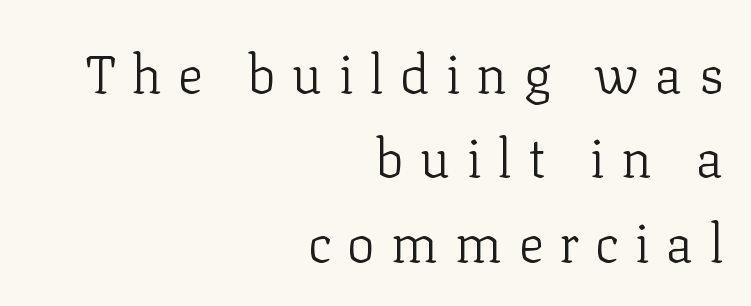
Q: Is the text bold? A: No.
Q: Is the text italic (slanted)? A: No, it is upright.
Q: Is the typeface a serif or a sans-serif typeface? A: Serif.
Q: Is the text underlined? A: No.
Q: How is the paragraph aligned? A: Right-aligned.
Q: Is the spacing between letters normal or unusually wide? A: Unusually wide.
Q: Is the spacing between lines tight, normal or loose? A: Normal.
Q: Width (condensed, normal, or wide)? A: Normal.
Q: Stroke contrast? A: Low.
Q: x-height? A: Medium.
Q: Monospaced? A: No.
